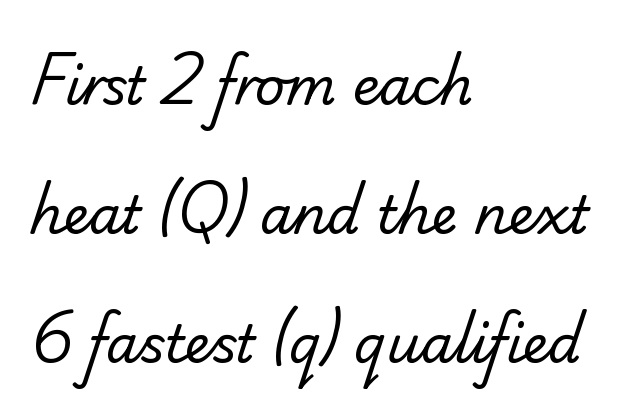
The space directly below the letters is spotless. These lines stand farther apart than default settings would place them. Character widths vary here, with narrow letters taking less room than wide ones. The characters are drawn with everyday or finer stroke widths.
